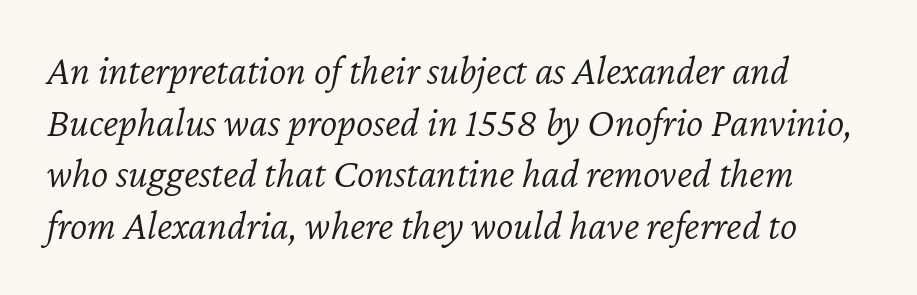
{"italic": "yes", "lean": "right", "slant_degrees": 12, "bold": "no", "weight": "light", "width": "normal", "stroke_contrast": "low", "x_height": "medium", "monospaced": "no", "underline": "no", "line_spacing": "normal", "line_spacing_ratio": 1.26, "letter_spacing": "normal", "letter_spacing_em": 0.0, "glyph_px": 41}
